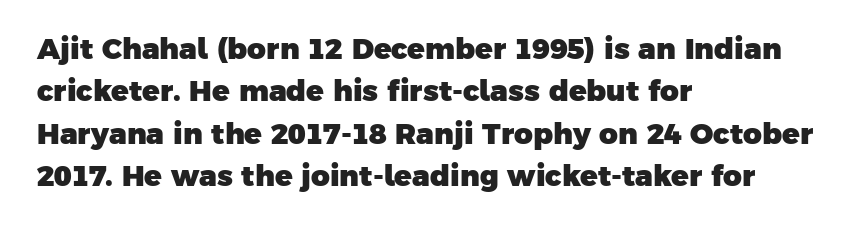
Stroke thickness is high; the sample reads as a true bold. The passage shown is typeset with a sans-serif family. What stands out about the letter spacing? Nothing — it is the standard amount. The ragged edge is on the right, which tells us the setting is flush left. This sample keeps an unexceptional amount of space between lines.
